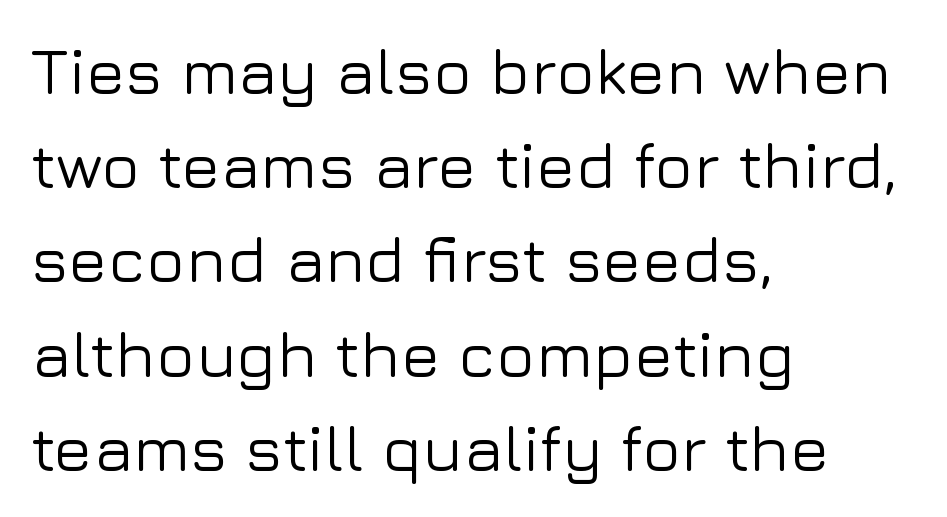
No word sits above an underline. The typeface chosen for these lines omits serifs. Italic? Not at all — the glyphs are vertical. These lines are rendered in a variable-pitch font. The lines are quadded left.
